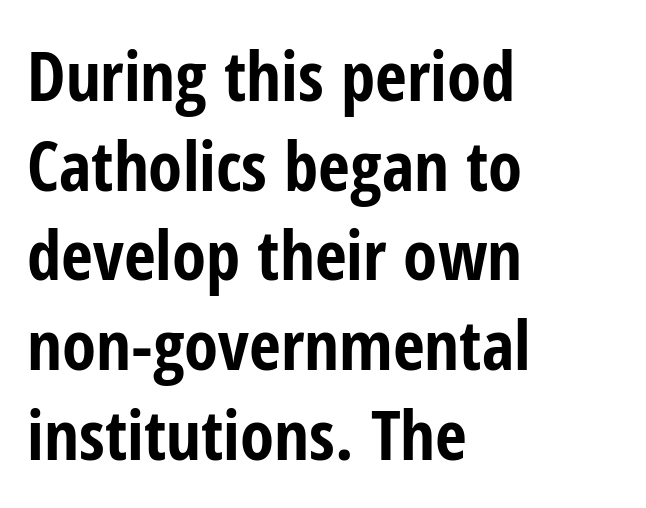
The image shows 69 px bold, condensed sans-serif type, upright; set left-aligned, normal line spacing (1.3x), normal letter spacing, not underlined; low stroke contrast and a medium x-height.
